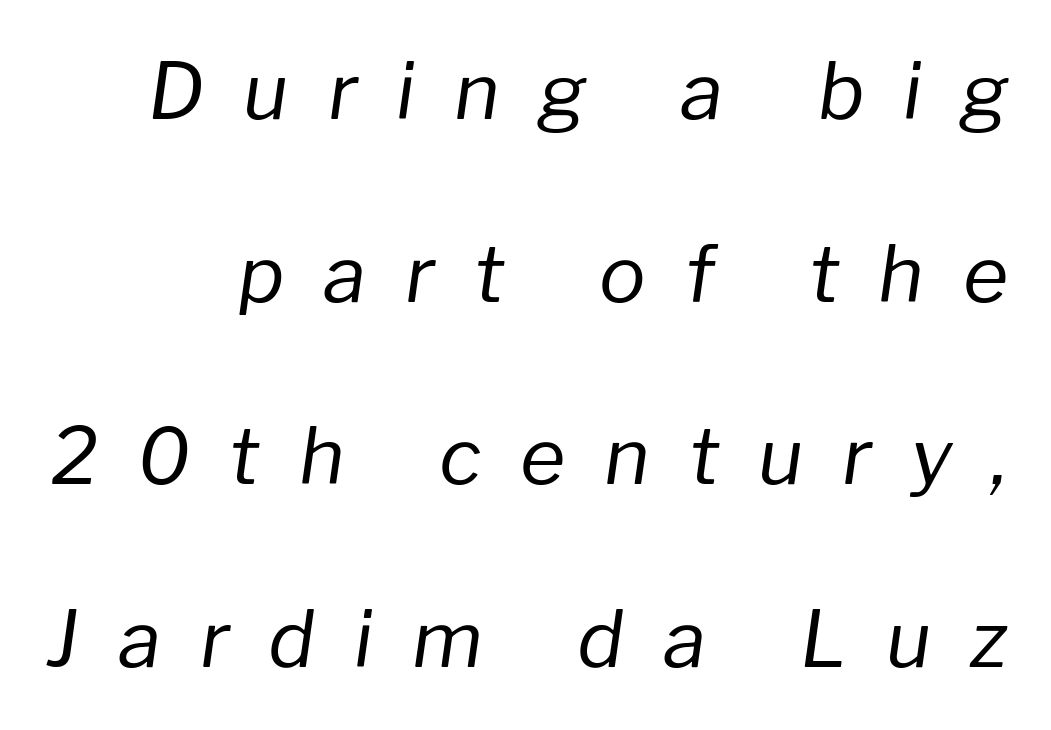
{"italic": "yes", "lean": "right", "slant_degrees": 8, "bold": "no", "weight": "regular", "width": "normal", "stroke_contrast": "low", "x_height": "medium", "monospaced": "no", "underline": "no", "align": "right", "line_spacing": "loose", "line_spacing_ratio": 2.34, "letter_spacing": "wide", "letter_spacing_em": 0.5, "glyph_px": 78}
